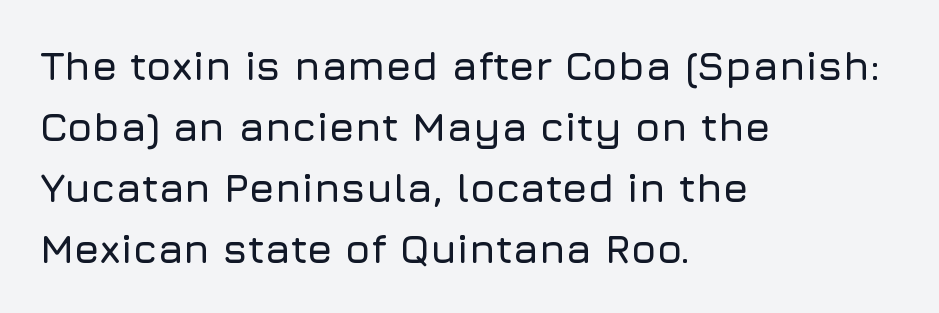
Rendered with straight, roman letterforms. Anything drawn beneath the words? Only blank space. Vertical spacing — default. The typesetter chose a ragged-right arrangement here.
